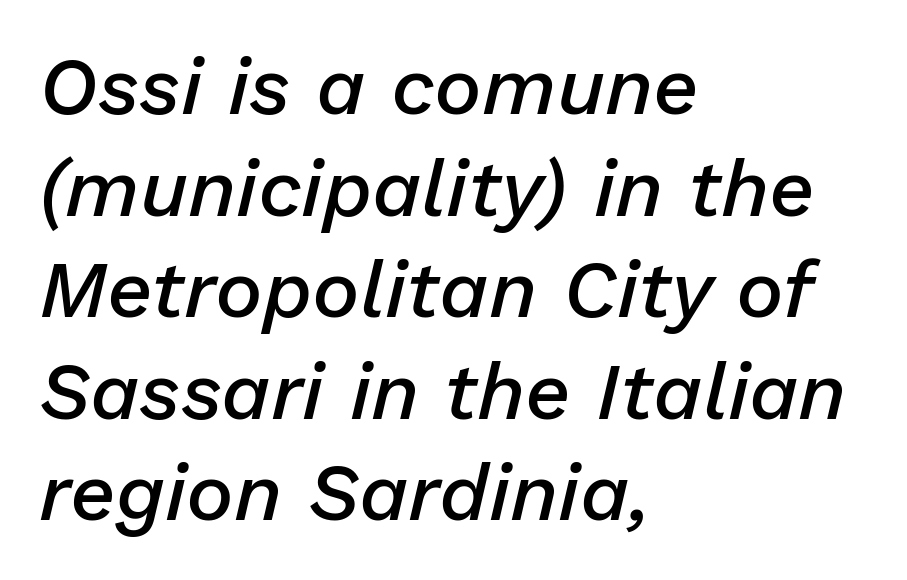
Reading down the column, the eye jumps a familiar distance to each next line. Is the letter spacing exaggerated? No — it looks like the ordinary default. Heft: intermediate — a semibold. The glyphs look as if they've been sheared to an angle. The passage shown is typed in a proportional face where columns would drift. The ragged edge is on the right, which tells us the setting is flush left.
